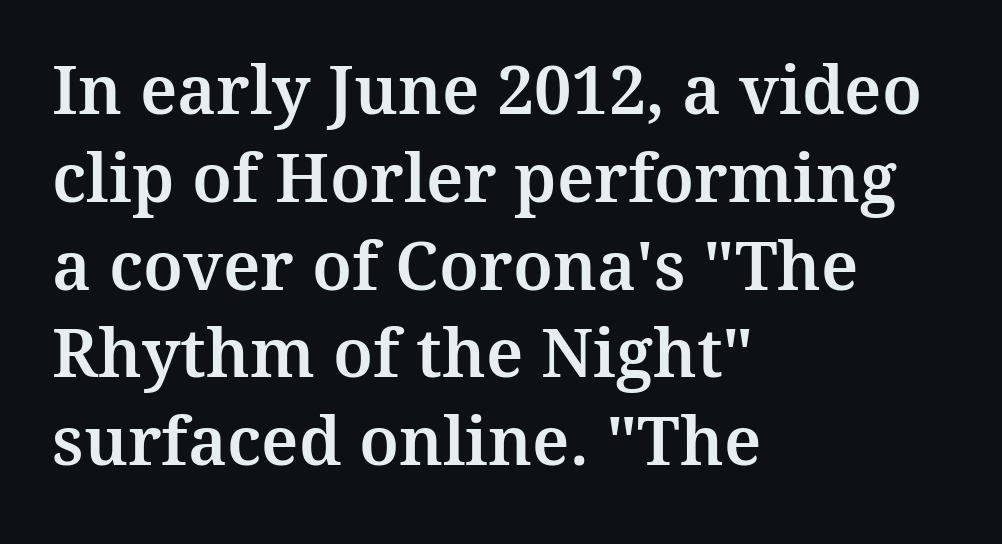
The image shows 67 px serif type, upright; set left-aligned, normal line spacing (1.31x), normal letter spacing, not underlined; medium stroke contrast and a medium x-height.
